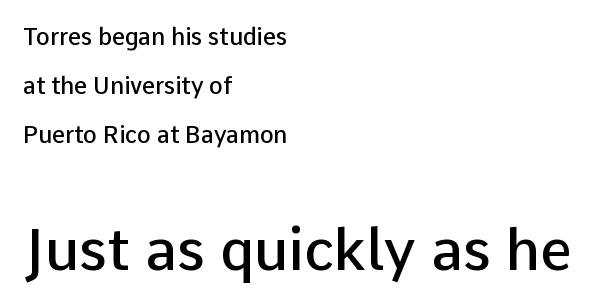
The image shows 57 px semibold sans-serif type, upright; set left-aligned, loose line spacing (2.12x), normal letter spacing, not underlined; the second (bottom) block is 2.48x larger; low stroke contrast and a medium x-height.
